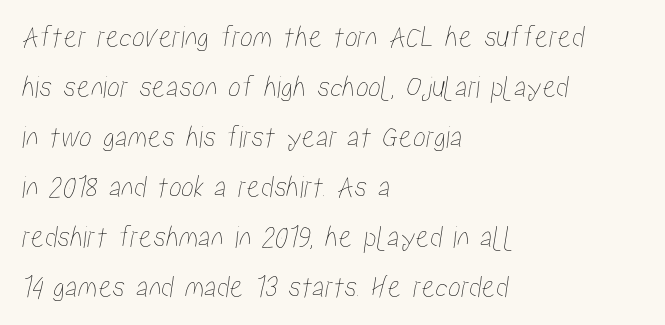
The image shows 32 px condensed type; set left-aligned, normal line spacing (1.56x), normal letter spacing, not underlined; low stroke contrast and a medium x-height.
